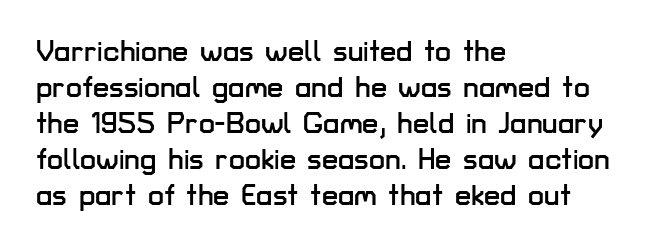
{"serif": "no", "italic": "no", "width": "normal", "stroke_contrast": "low", "x_height": "medium", "monospaced": "no", "underline": "no", "align": "left", "line_spacing_ratio": 1.24, "letter_spacing": "normal", "letter_spacing_em": 0.0, "glyph_px": 29}
